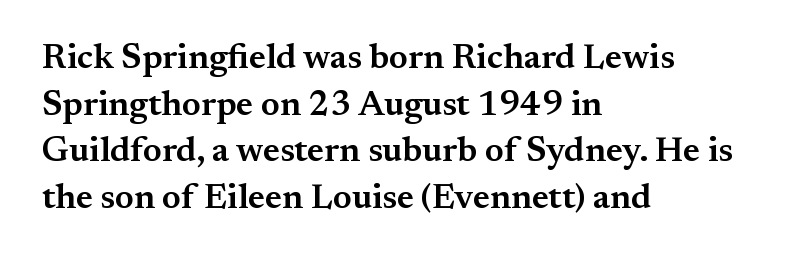
Q: Is the text bold? A: Semi-bold.
Q: Is the text italic (slanted)? A: No, it is upright.
Q: Is the typeface a serif or a sans-serif typeface? A: Serif.
Q: Is the text underlined? A: No.
Q: How is the paragraph aligned? A: Left-aligned.
Q: Is the spacing between letters normal or unusually wide? A: Normal.
Q: Is the spacing between lines tight, normal or loose? A: Normal.
Q: Width (condensed, normal, or wide)? A: Normal.
Q: Stroke contrast? A: Medium.
Q: x-height? A: Small.
Q: Monospaced? A: No.
